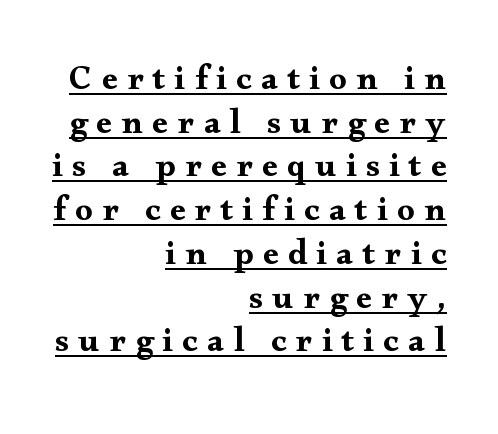
Q: Is the text italic (slanted)? A: No, it is upright.
Q: Is the typeface a serif or a sans-serif typeface? A: Serif.
Q: Is the text underlined? A: Yes.
Q: How is the paragraph aligned? A: Right-aligned.
Q: Is the spacing between letters normal or unusually wide? A: Unusually wide.
Q: Is the spacing between lines tight, normal or loose? A: Normal.
Q: Width (condensed, normal, or wide)? A: Wide.
Q: Stroke contrast? A: Medium.
Q: x-height? A: Small.
Q: Monospaced? A: No.
